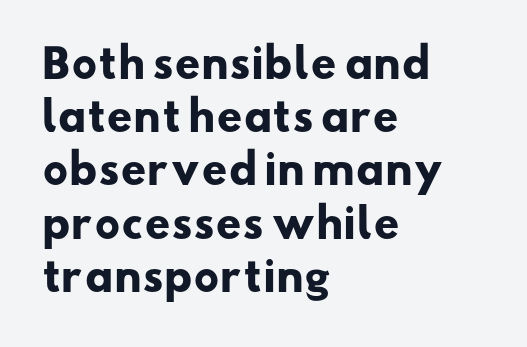
The image shows 40 px heavy, wide sans-serif type; set left-aligned, normal line spacing (1.33x), normal letter spacing, not underlined; low stroke contrast and a small x-height.
